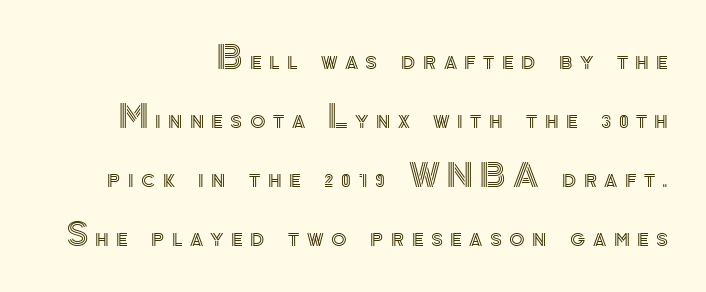
{"italic": "no", "width": "normal", "x_height": "small", "monospaced": "no", "underline": "no", "align": "right", "line_spacing_ratio": 1.84, "letter_spacing": "wide", "letter_spacing_em": 0.23, "glyph_px": 32}
